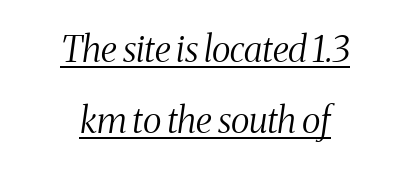
The image shows 36 px light, condensed serif type, italic (leaning right); set centered, loose line spacing (1.96x), normal letter spacing, underlined; medium stroke contrast and a medium x-height.
